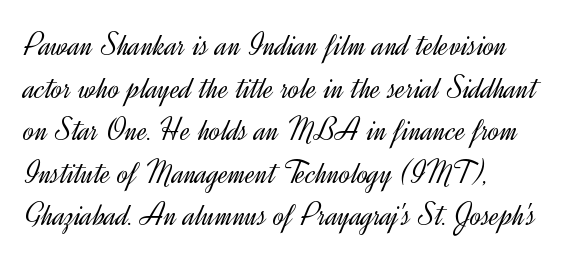
Q: Is the text bold? A: No.
Q: Is the text italic (slanted)? A: Yes.
Q: Is the typeface a serif or a sans-serif typeface? A: Sans-serif.
Q: Is the text underlined? A: No.
Q: How is the paragraph aligned? A: Left-aligned.
Q: Is the spacing between letters normal or unusually wide? A: Normal.
Q: Is the spacing between lines tight, normal or loose? A: Normal.
Q: Width (condensed, normal, or wide)? A: Normal.
Q: x-height? A: Small.
Q: Monospaced? A: No.
